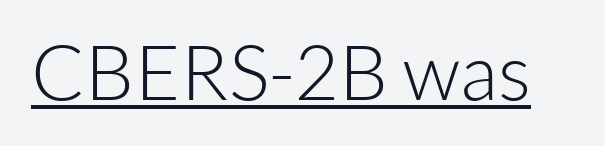
The image shows 77 px light sans-serif type, upright; set normal letter spacing, underlined; low stroke contrast and a medium x-height.
